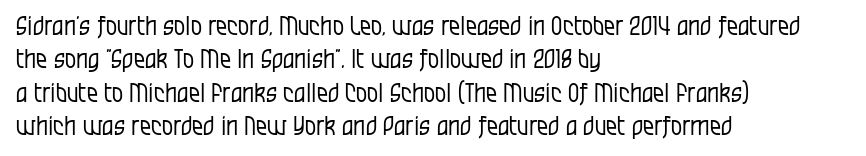
Notice how the stems are strictly vertical — no italics here. Clear beneath every line of the passage. Compared with typical paragraphs, the rows here are spaced about the same. The letters look calm and open, with moderate or lighter stems. Spacing between characters is what you'd get straight out of the box.
